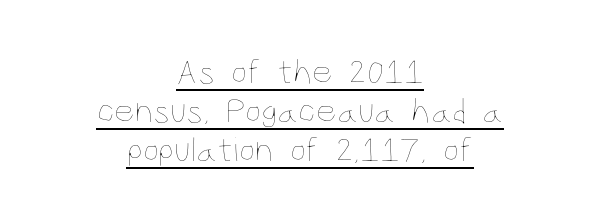
Q: Is the text bold? A: No.
Q: Is the text italic (slanted)? A: No, it is upright.
Q: Is the text underlined? A: Yes.
Q: How is the paragraph aligned? A: Centered.
Q: Is the spacing between letters normal or unusually wide? A: Normal.
Q: Is the spacing between lines tight, normal or loose? A: Tight.
Q: Width (condensed, normal, or wide)? A: Condensed.
Q: Stroke contrast? A: Low.
Q: x-height? A: Large.
Q: Monospaced? A: No.
